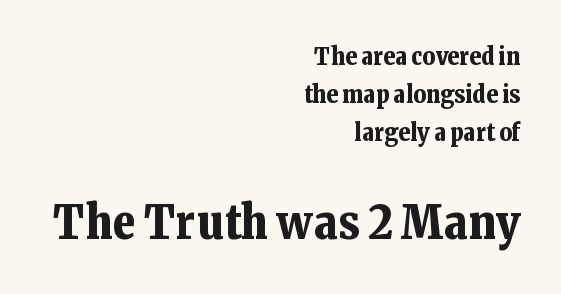
{"serif": "yes", "italic": "no", "bold": "yes", "weight": "bold", "width": "normal", "stroke_contrast": "low", "x_height": "medium", "monospaced": "no", "underline": "no", "align": "right", "line_spacing": "normal", "line_spacing_ratio": 1.58, "letter_spacing": "normal", "letter_spacing_em": 0.0, "larger_block": "second", "size_ratio": 1.96, "glyph_px": 47}
